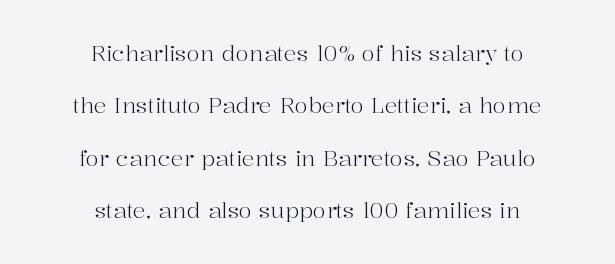
Q: Is the text bold? A: No.
Q: Is the text italic (slanted)? A: No, it is upright.
Q: Is the text underlined? A: No.
Q: How is the paragraph aligned? A: Centered.
Q: Is the spacing between letters normal or unusually wide? A: Normal.
Q: Is the spacing between lines tight, normal or loose? A: Loose.
